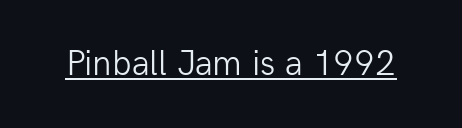
{"serif": "no", "italic": "no", "bold": "no", "weight": "light", "width": "normal", "stroke_contrast": "low", "x_height": "medium", "monospaced": "no", "underline": "yes", "letter_spacing": "normal", "letter_spacing_em": 0.0, "glyph_px": 36}
